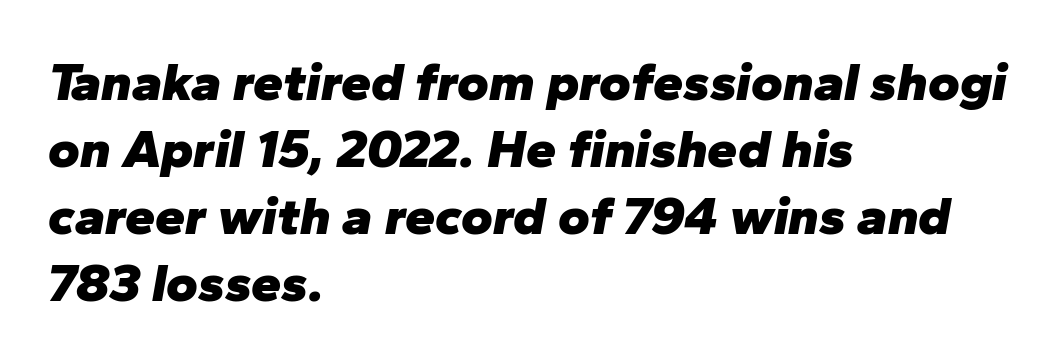
Q: Is the text bold? A: Yes.
Q: Is the text italic (slanted)? A: Yes, it leans right by about 10 degrees.
Q: Is the text underlined? A: No.
Q: How is the paragraph aligned? A: Left-aligned.
Q: Is the spacing between letters normal or unusually wide? A: Normal.
Q: Width (condensed, normal, or wide)? A: Normal.
Q: Stroke contrast? A: Low.
Q: x-height? A: Medium.
Q: Monospaced? A: No.
